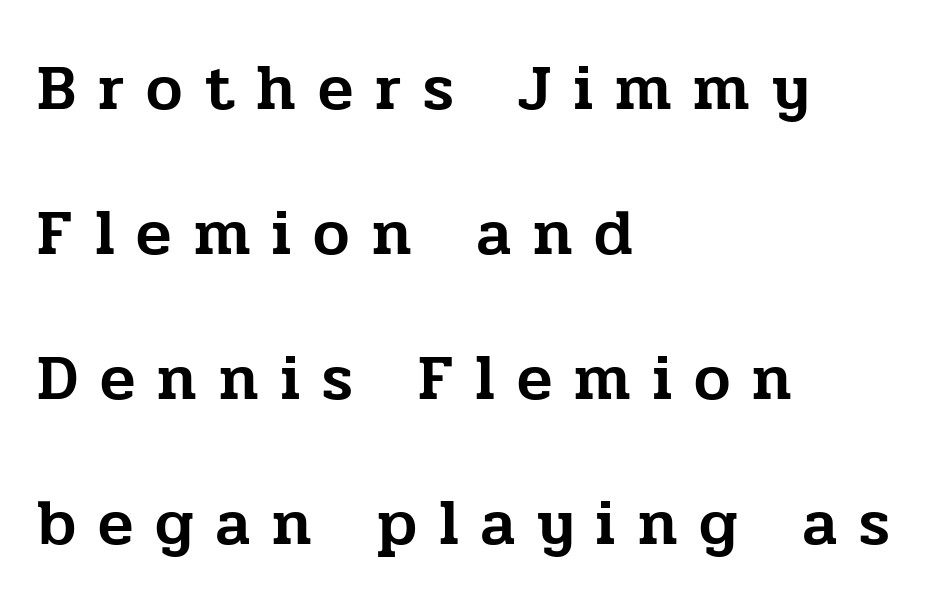
The words here are not underlined. The text was rendered using a seriffed face with decorative stroke endings. Notice how the passage keeps a crisp vertical edge on the left only. Every character sits straight up, as roman type does.
